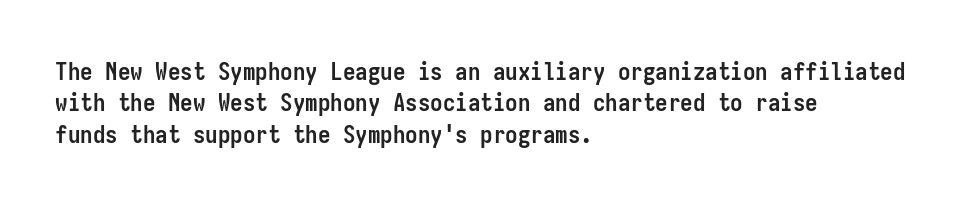
The image shows 25 px bold type, upright; set left-aligned, normal line spacing (1.26x), normal letter spacing, not underlined.
